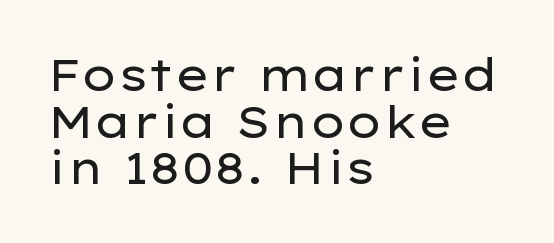
{"serif": "no", "italic": "no", "bold": "no", "weight": "regular", "width": "wide", "stroke_contrast": "low", "x_height": "medium", "monospaced": "no", "underline": "no", "align": "left", "line_spacing": "tight", "line_spacing_ratio": 1.06, "letter_spacing": "normal", "letter_spacing_em": 0.0, "glyph_px": 44}
